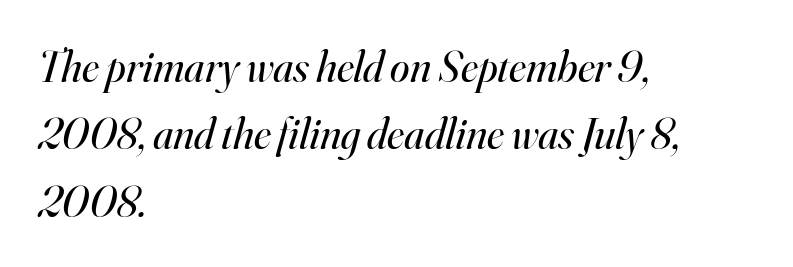
The string is rendered with underlining switched off. A student would call this left alignment; a typographer would say flush left, rag right. The rendering uses natural spacing where letterforms have individual widths. This reads as an unemphasized weight, regular at the heaviest. A typesetter would call this leading conventional body-copy spacing. The rendering shows small feet on the letterforms — a serif design.
